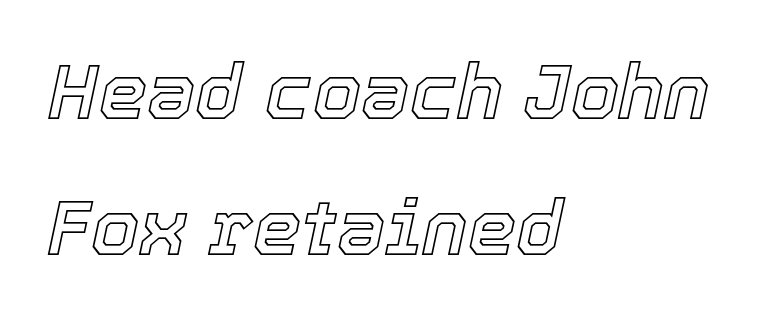
{"italic": "yes", "lean": "right", "slant_degrees": 12, "width": "normal", "x_height": "medium", "monospaced": "no", "underline": "no", "align": "left", "line_spacing_ratio": 1.76, "letter_spacing": "normal", "letter_spacing_em": 0.0, "glyph_px": 77}
